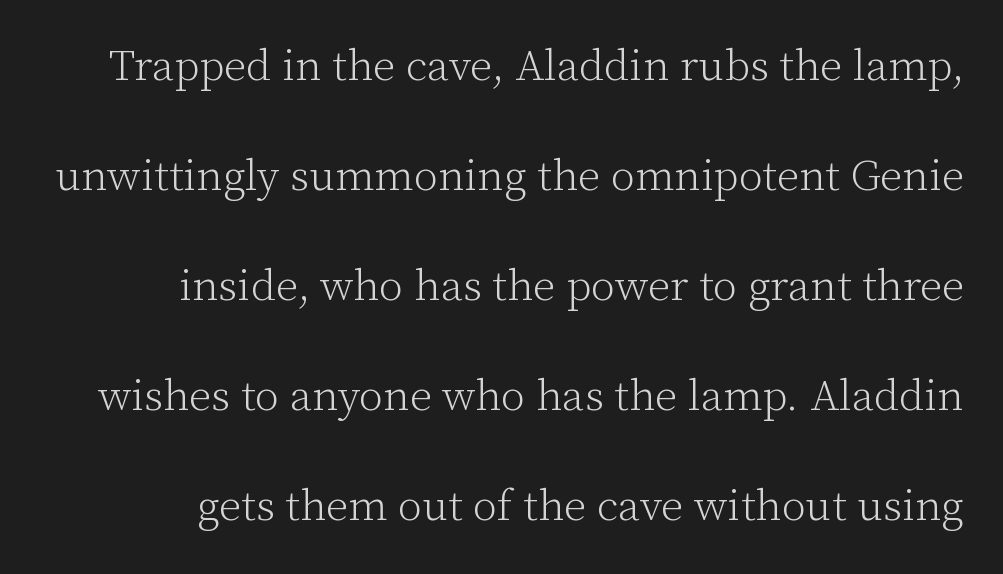
The strokes carry an ordinary text weight at most. Horizontal alignment here is rightward, an uncommon choice for prose. What stands out about the letter spacing? Nothing — it is the standard amount. Check the space under the baseline: it is left empty. This is roman type, the default non-slanted kind. The type family on display is of the serif kind.
